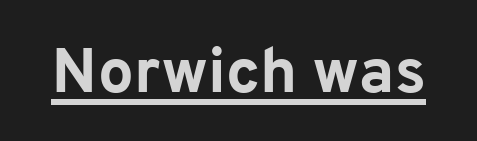
The image shows 63 px bold sans-serif type, upright; set normal letter spacing, underlined; low stroke contrast and a medium x-height.
